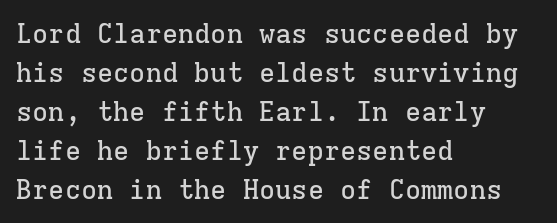
{"italic": "no", "underline": "no", "align": "left", "line_spacing": "normal", "line_spacing_ratio": 1.44, "letter_spacing": "normal", "letter_spacing_em": 0.0, "glyph_px": 27}
